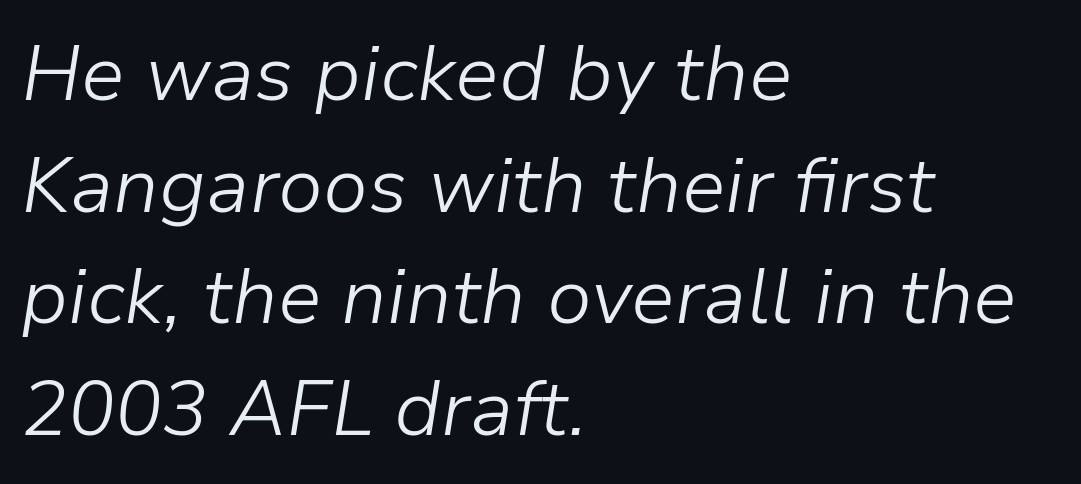
{"italic": "yes", "lean": "right", "slant_degrees": 9, "bold": "no", "weight": "light", "width": "normal", "stroke_contrast": "low", "x_height": "medium", "monospaced": "no", "underline": "no", "align": "left", "line_spacing": "normal", "line_spacing_ratio": 1.43, "letter_spacing": "normal", "letter_spacing_em": 0.0, "glyph_px": 78}
